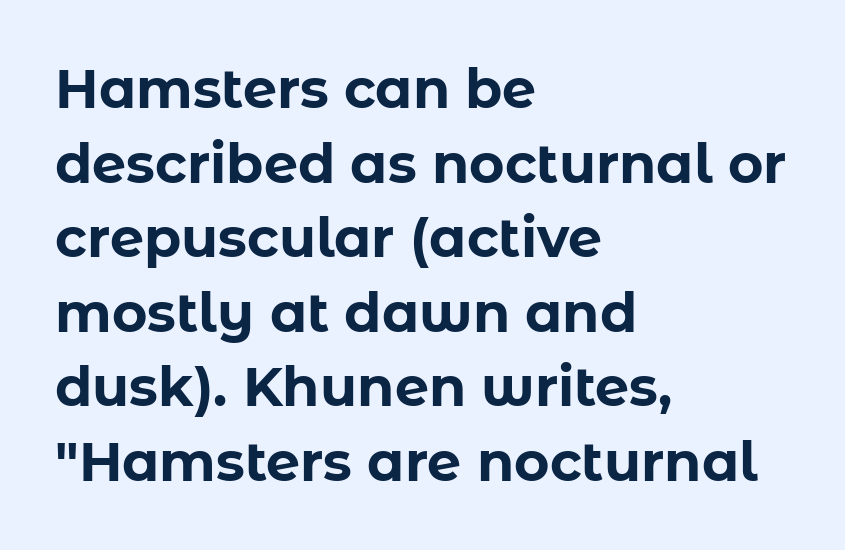
A typesetter would mark this as roman, not italic. The gap between lines stays unmarked. The face used here is proportionally spaced, like ordinary book or web type. On the weight axis this lands at bold, roughly 700. Observe the ordinary spacing: letters are neighbours, not strangers.
